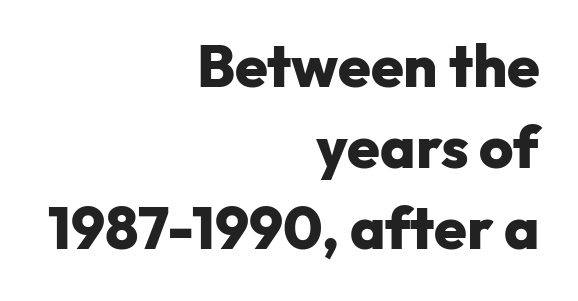
{"serif": "no", "italic": "no", "bold": "yes", "weight": "heavy", "width": "normal", "stroke_contrast": "low", "x_height": "medium", "monospaced": "no", "underline": "no", "align": "right", "line_spacing": "normal", "line_spacing_ratio": 1.37, "letter_spacing": "normal", "letter_spacing_em": 0.0, "glyph_px": 59}
